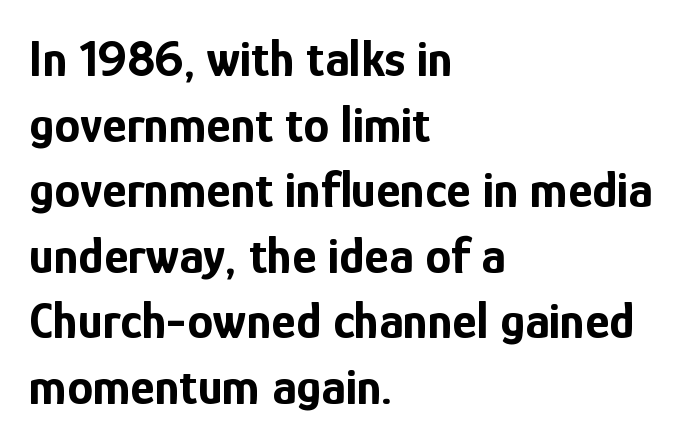
The image shows 52 px bold, condensed sans-serif type, upright; set left-aligned, normal line spacing (1.26x), normal letter spacing, not underlined; low stroke contrast and a medium x-height.
